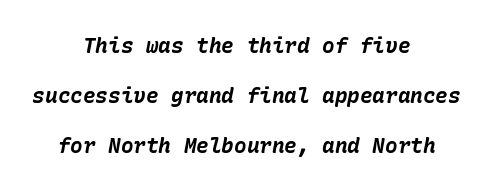
{"italic": "yes", "lean": "right", "slant_degrees": 10, "bold": "yes", "underline": "no", "align": "center", "line_spacing": "loose", "line_spacing_ratio": 2.39, "letter_spacing": "normal", "letter_spacing_em": 0.0, "glyph_px": 21}
